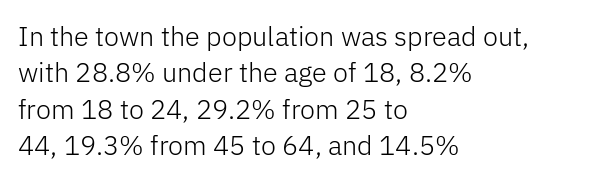
Q: Is the text bold? A: No.
Q: Is the text italic (slanted)? A: No, it is upright.
Q: Is the text underlined? A: No.
Q: How is the paragraph aligned? A: Left-aligned.
Q: Is the spacing between letters normal or unusually wide? A: Normal.
Q: Is the spacing between lines tight, normal or loose? A: Normal.
